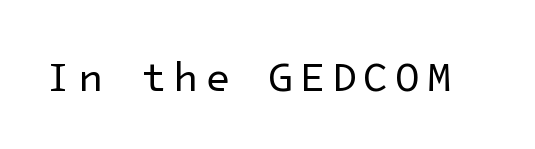
Q: Is the text bold? A: No.
Q: Is the text italic (slanted)? A: No, it is upright.
Q: Is the typeface a serif or a sans-serif typeface? A: Sans-serif.
Q: Is the text underlined? A: No.
Q: Width (condensed, normal, or wide)? A: Normal.
Q: Stroke contrast? A: Low.
Q: x-height? A: Medium.
